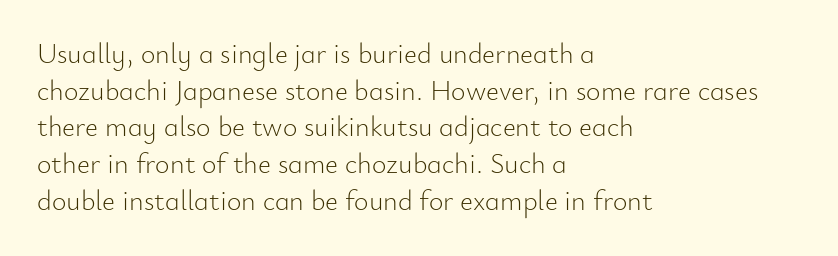
Unlike italic type, these characters show no tilt at all. Inter-character spacing is left at the font's built-in metrics. A typesetter would call this leading conventional body-copy spacing. Is this a sans? Yes — the strokes have no serifs.
